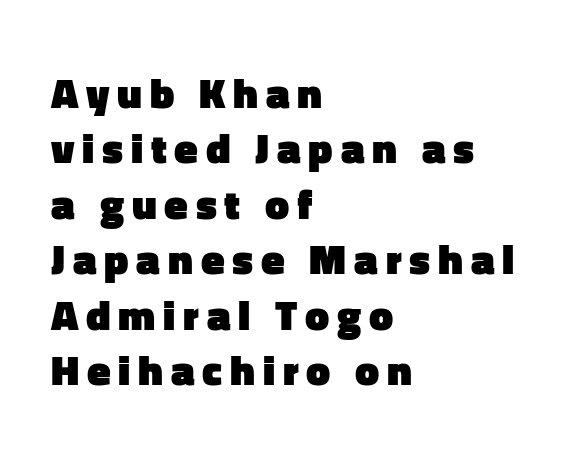
{"serif": "no", "italic": "no", "bold": "yes", "weight": "heavy", "width": "normal", "stroke_contrast": "low", "x_height": "medium", "monospaced": "no", "underline": "no", "align": "left", "line_spacing": "normal", "line_spacing_ratio": 1.29, "glyph_px": 43}
